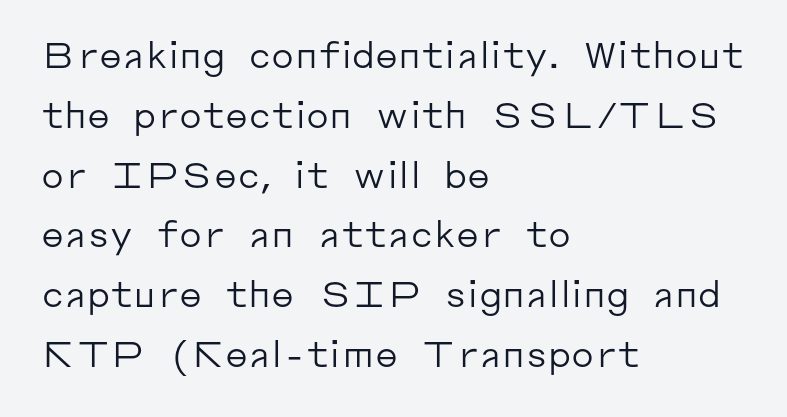
The image shows 36 px regular-weight sans-serif type, upright; set left-aligned, normal line spacing (1.66x), normal letter spacing, not underlined; low stroke contrast and a medium x-height.
